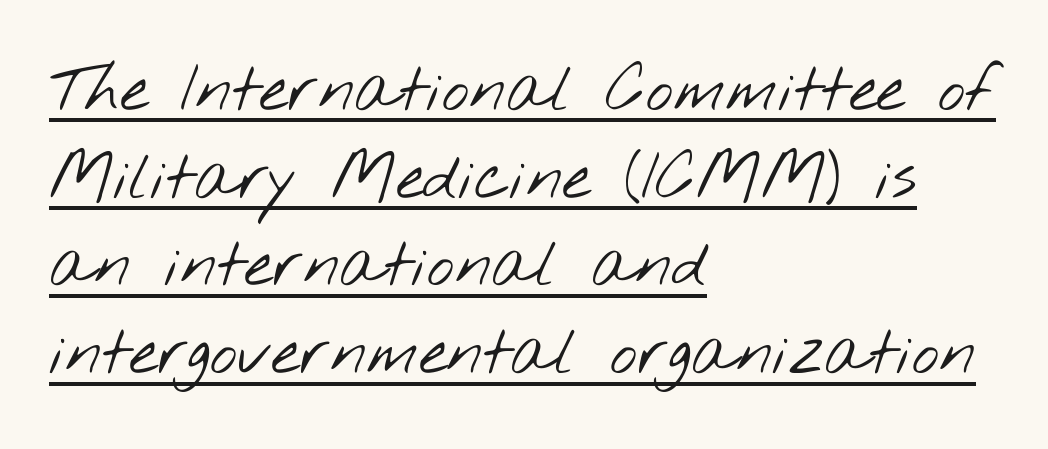
{"serif": "no", "bold": "no", "weight": "light", "width": "wide", "stroke_contrast": "low", "x_height": "small", "monospaced": "no", "underline": "yes", "align": "left", "line_spacing": "normal", "line_spacing_ratio": 1.35, "letter_spacing": "normal", "letter_spacing_em": 0.0, "glyph_px": 65}
